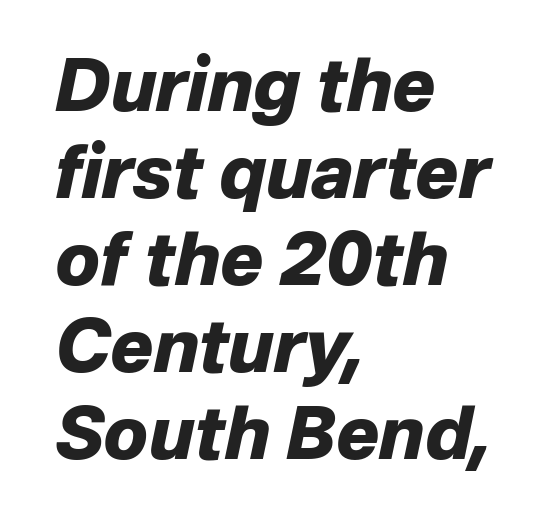
{"italic": "yes", "lean": "right", "slant_degrees": 12, "bold": "yes", "weight": "heavy", "width": "normal", "stroke_contrast": "low", "x_height": "medium", "monospaced": "no", "underline": "no", "align": "left", "line_spacing_ratio": 1.21, "letter_spacing": "normal", "letter_spacing_em": 0.0, "glyph_px": 72}
